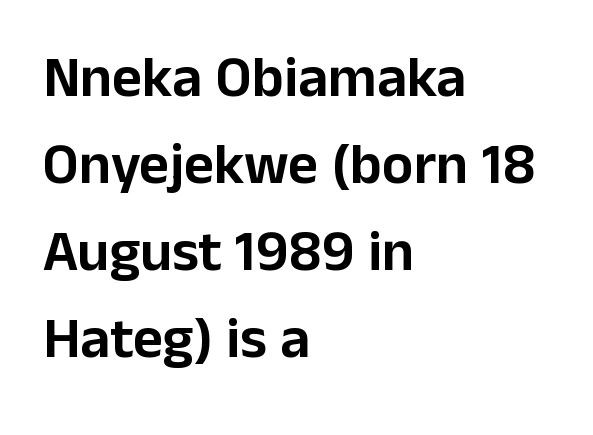
The image shows 58 px sans-serif type, upright; set left-aligned, normal line spacing (1.5x), normal letter spacing, not underlined; low stroke contrast and a medium x-height.
